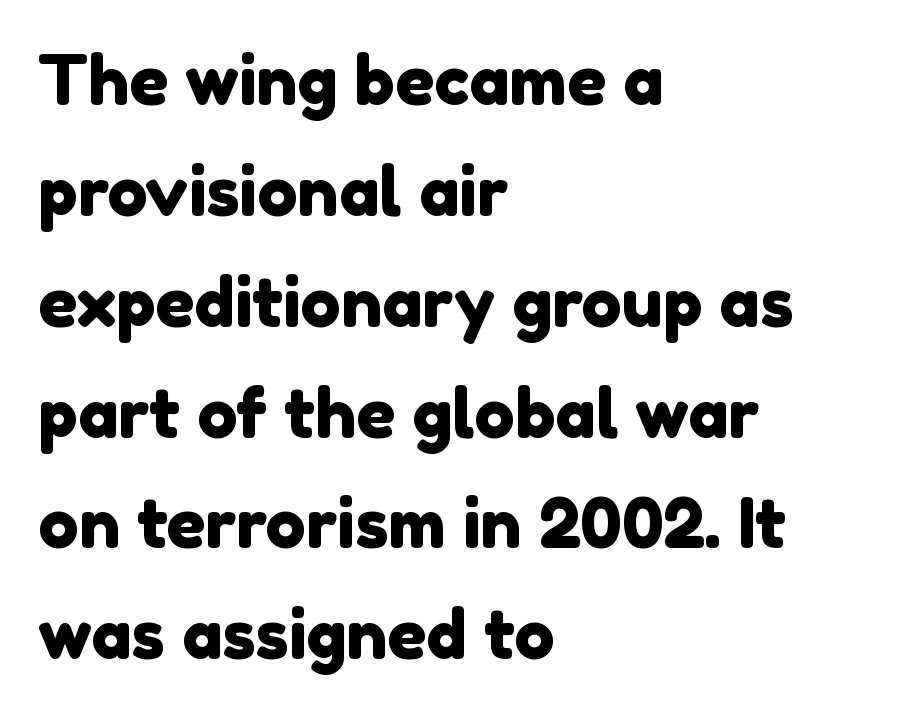
The image shows 68 px sans-serif type; set left-aligned, normal line spacing (1.63x), normal letter spacing, not underlined; a medium x-height.
